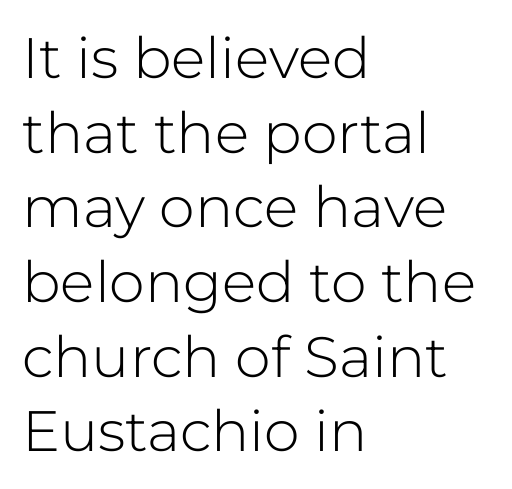
{"serif": "no", "italic": "no", "bold": "no", "weight": "light", "width": "normal", "stroke_contrast": "low", "x_height": "medium", "monospaced": "no", "underline": "no", "align": "left", "line_spacing": "normal", "line_spacing_ratio": 1.31, "letter_spacing": "normal", "letter_spacing_em": 0.0, "glyph_px": 57}
